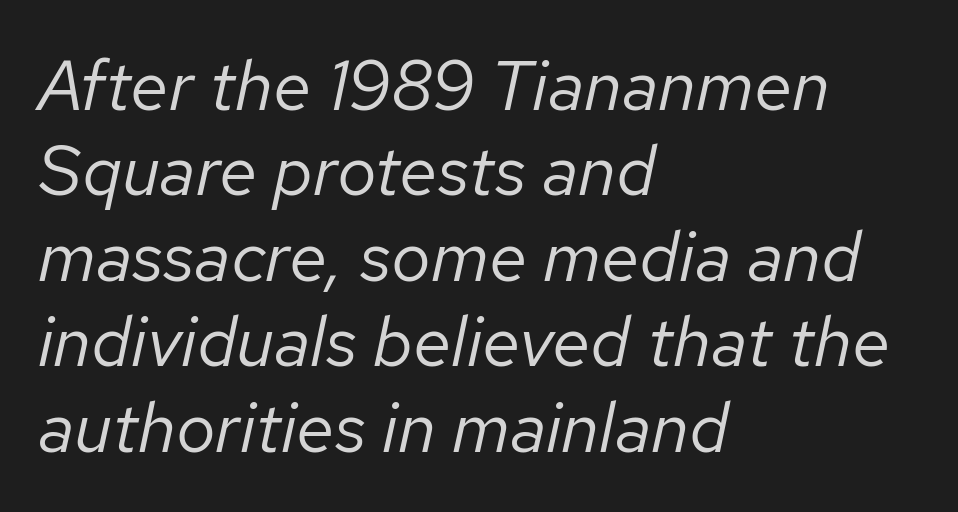
{"italic": "yes", "lean": "right", "slant_degrees": 12, "bold": "no", "weight": "regular", "width": "normal", "stroke_contrast": "low", "x_height": "medium", "monospaced": "no", "underline": "no", "align": "left", "line_spacing_ratio": 1.22, "letter_spacing": "normal", "letter_spacing_em": 0.0, "glyph_px": 70}
